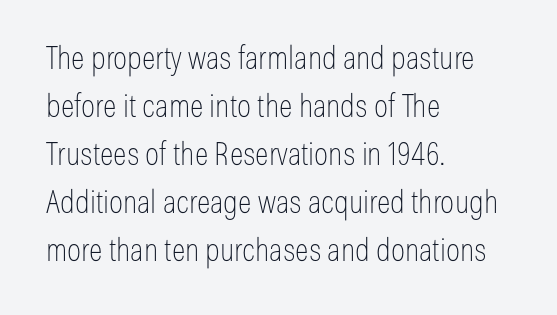
The image shows 32 px thin, condensed sans-serif type, upright; set left-aligned, normal line spacing (1.5x), normal letter spacing, not underlined; low stroke contrast and a medium x-height.
